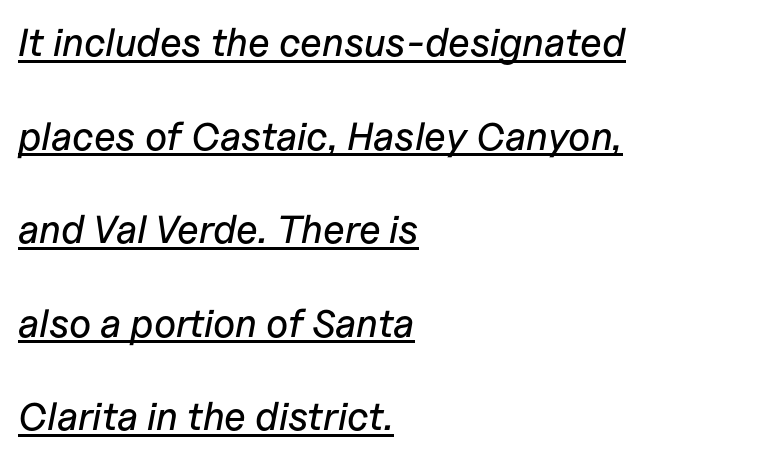
The image shows 39 px text type, italic (leaning right); set left-aligned, loose line spacing (2.4x), normal letter spacing, underlined; low stroke contrast and a medium x-height.
